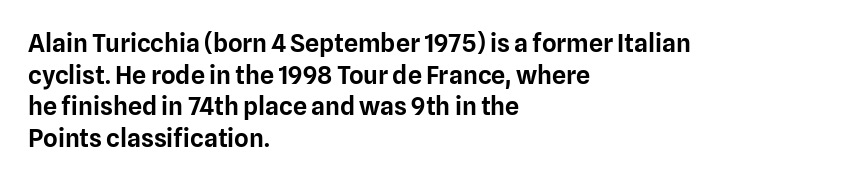
The image shows 25 px text type, upright; set left-aligned, normal line spacing (1.27x), normal letter spacing, not underlined.
